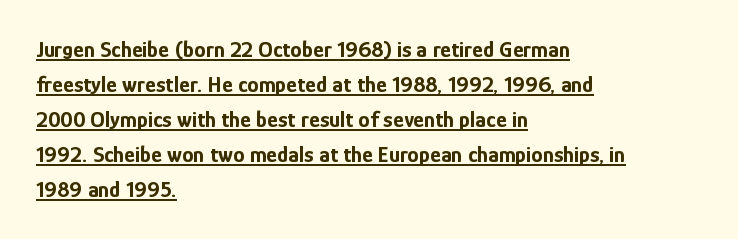
The image shows 23 px bold type, upright; set left-aligned, normal line spacing (1.52x), normal letter spacing, underlined.
